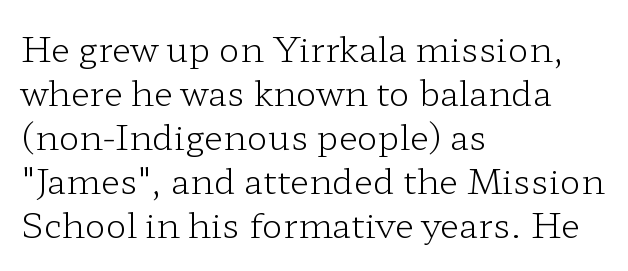
Q: Is the text bold? A: No.
Q: Is the text italic (slanted)? A: No, it is upright.
Q: Is the typeface a serif or a sans-serif typeface? A: Serif.
Q: Is the text underlined? A: No.
Q: How is the paragraph aligned? A: Left-aligned.
Q: Is the spacing between letters normal or unusually wide? A: Normal.
Q: Is the spacing between lines tight, normal or loose? A: Normal.
Q: Width (condensed, normal, or wide)? A: Wide.
Q: Stroke contrast? A: Low.
Q: x-height? A: Medium.
Q: Monospaced? A: No.
